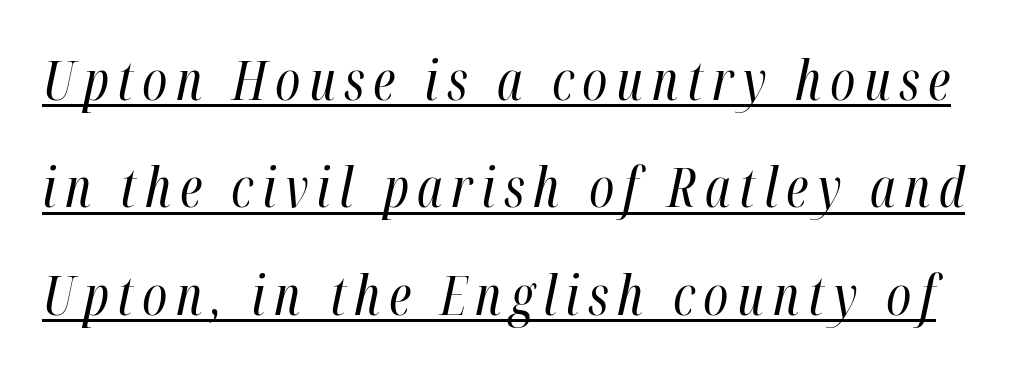
{"italic": "yes", "lean": "right", "slant_degrees": 12, "bold": "no", "weight": "regular", "width": "condensed", "stroke_contrast": "high", "x_height": "medium", "monospaced": "no", "underline": "yes", "line_spacing": "loose", "line_spacing_ratio": 1.99, "glyph_px": 54}
